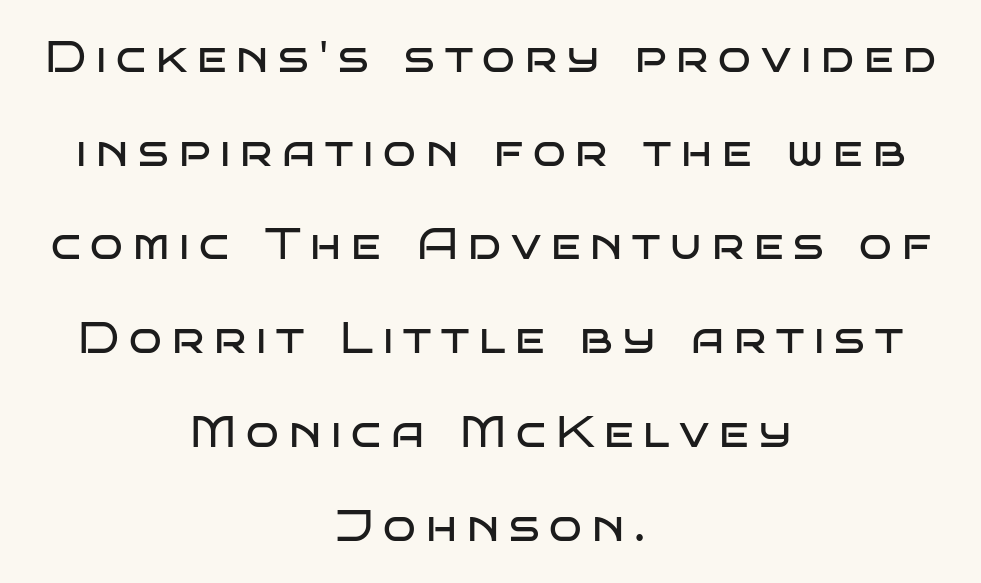
The image shows 43 px regular-weight, wide sans-serif type, upright; set centered, loose line spacing (2.18x), unusually wide letter spacing (+0.23 em), not underlined; low stroke contrast and a large x-height.
